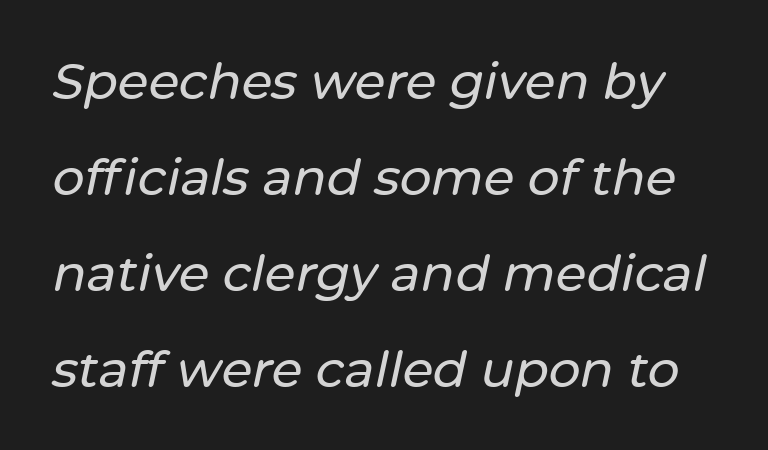
{"italic": "yes", "lean": "right", "slant_degrees": 12, "width": "normal", "stroke_contrast": "low", "x_height": "medium", "monospaced": "no", "underline": "no", "line_spacing": "loose", "line_spacing_ratio": 1.92, "letter_spacing": "normal", "letter_spacing_em": 0.0, "glyph_px": 50}
